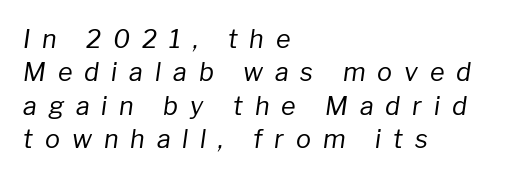
The image shows 25 px text type, italic (leaning right); set left-aligned, normal line spacing (1.34x), unusually wide letter spacing (+0.48 em), not underlined.
